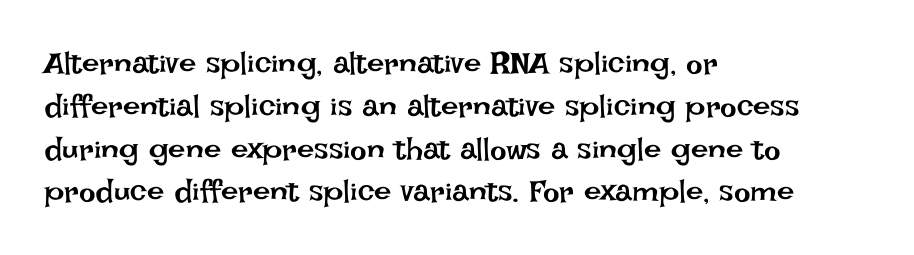
{"italic": "no", "bold": "no", "weight": "regular", "width": "normal", "stroke_contrast": "low", "x_height": "large", "monospaced": "no", "underline": "no", "align": "left", "line_spacing": "normal", "line_spacing_ratio": 1.38, "letter_spacing": "normal", "letter_spacing_em": 0.0, "glyph_px": 31}
